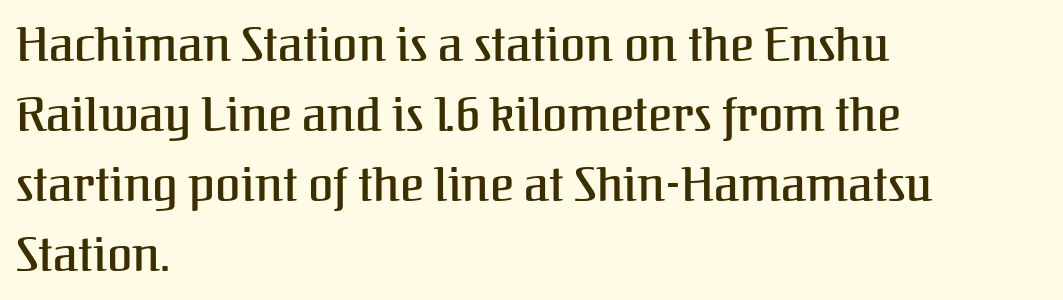
Letterform terminals end in serifs throughout the passage. Think of a printed novel: that variable character pitch is what you see here. Type without underlining. Layout note: lines flush left. These lines sit exactly where default settings would place them.
